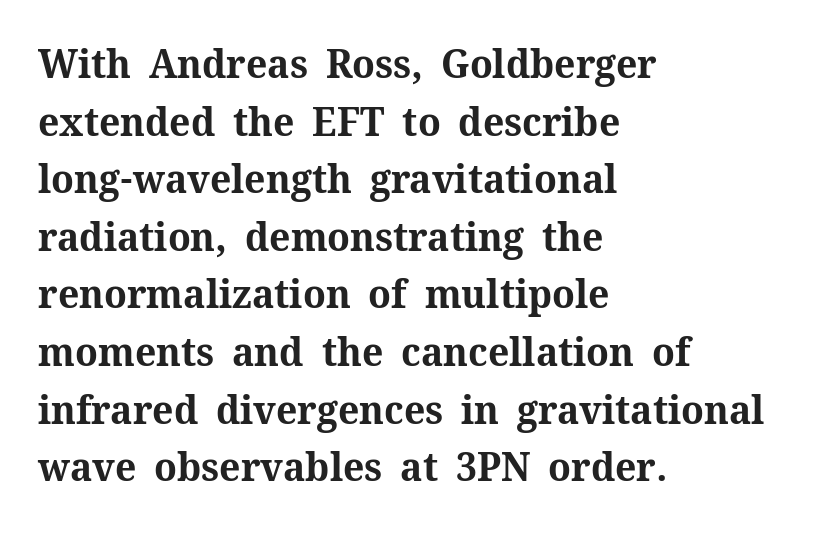
The image shows 40 px bold serif type, upright; set left-aligned, normal line spacing (1.44x), normal letter spacing, not underlined; medium stroke contrast and a medium x-height.
